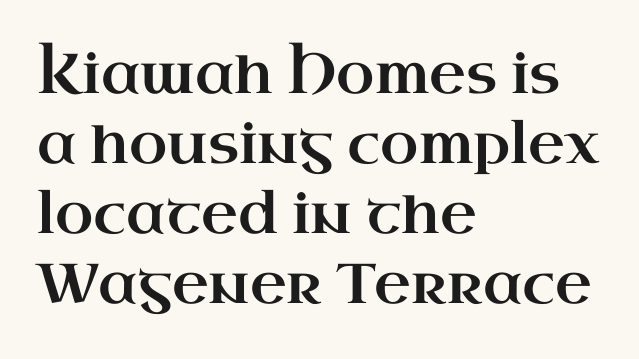
{"serif": "yes", "italic": "no", "width": "wide", "stroke_contrast": "high", "x_height": "small", "monospaced": "no", "underline": "no", "align": "left", "line_spacing": "normal", "line_spacing_ratio": 1.25, "letter_spacing": "normal", "letter_spacing_em": 0.0, "glyph_px": 56}
